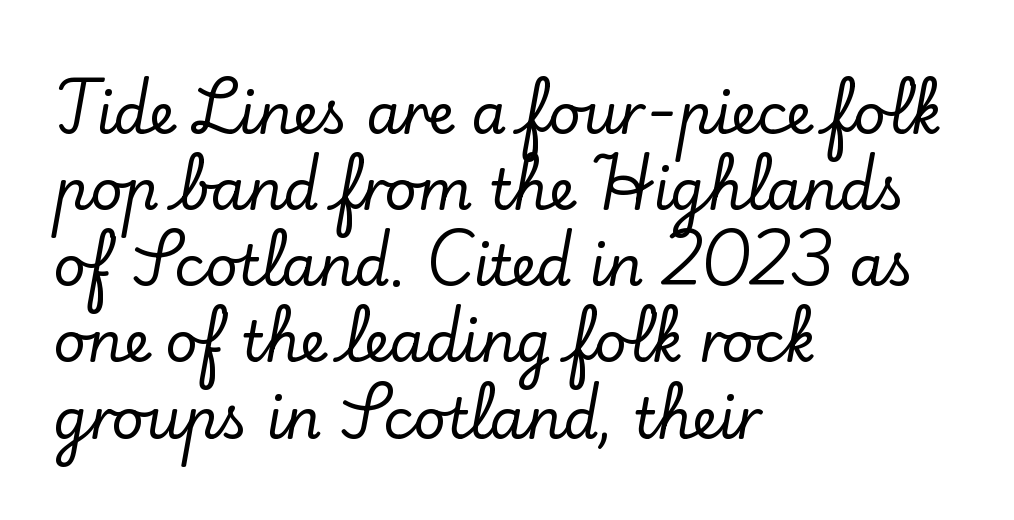
The image shows 56 px serif type; set left-aligned, normal line spacing (1.36x), normal letter spacing, not underlined; low stroke contrast and a small x-height.
